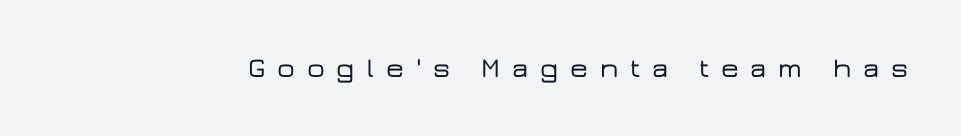
Q: Is the text italic (slanted)? A: No, it is upright.
Q: Is the typeface a serif or a sans-serif typeface? A: Sans-serif.
Q: Is the text underlined? A: No.
Q: Is the spacing between letters normal or unusually wide? A: Unusually wide.
Q: Width (condensed, normal, or wide)? A: Wide.
Q: Stroke contrast? A: Low.
Q: x-height? A: Medium.
Q: Monospaced? A: No.
